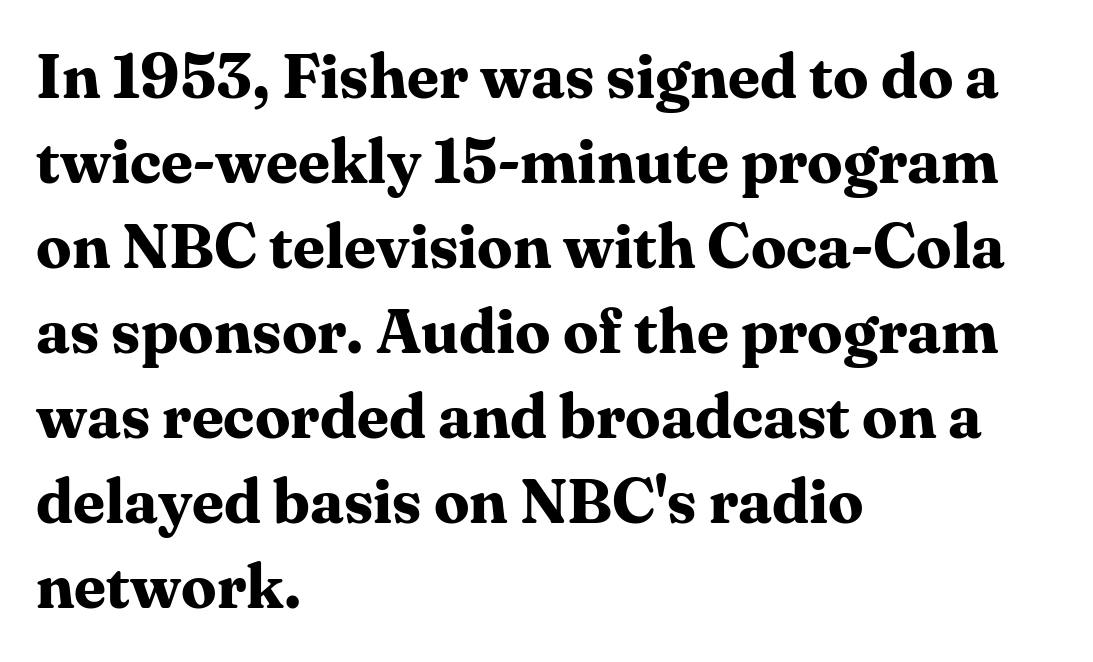
Q: Is the text bold? A: Yes.
Q: Is the text italic (slanted)? A: No, it is upright.
Q: Is the typeface a serif or a sans-serif typeface? A: Serif.
Q: Is the text underlined? A: No.
Q: How is the paragraph aligned? A: Left-aligned.
Q: Is the spacing between letters normal or unusually wide? A: Normal.
Q: Is the spacing between lines tight, normal or loose? A: Normal.
Q: Width (condensed, normal, or wide)? A: Normal.
Q: Stroke contrast? A: Medium.
Q: x-height? A: Medium.
Q: Monospaced? A: No.
